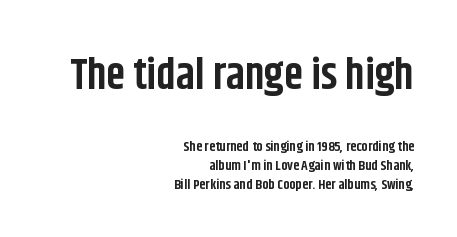
The image shows 43 px bold, condensed sans-serif type, upright; set right-aligned, normal line spacing (1.36x), normal letter spacing, not underlined; the first (top) block is 3.07x larger; low stroke contrast and a large x-height.
